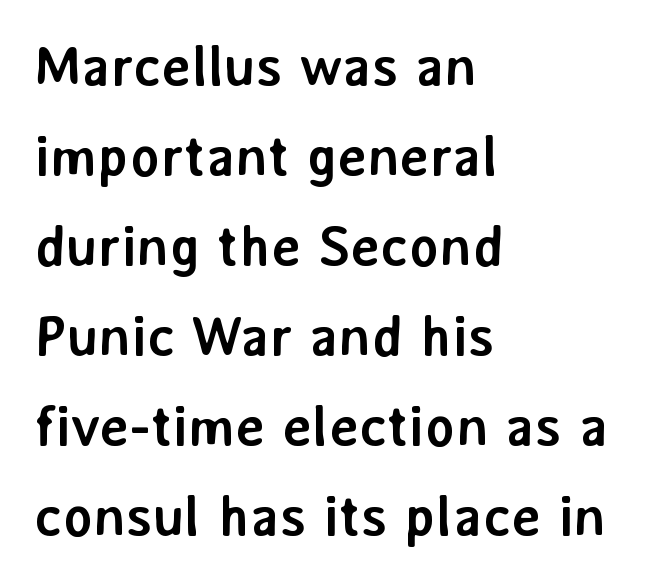
Q: Is the text bold? A: Yes.
Q: Is the text italic (slanted)? A: No, it is upright.
Q: Is the typeface a serif or a sans-serif typeface? A: Sans-serif.
Q: Is the text underlined? A: No.
Q: How is the paragraph aligned? A: Left-aligned.
Q: Is the spacing between letters normal or unusually wide? A: Normal.
Q: Is the spacing between lines tight, normal or loose? A: Normal.
Q: Width (condensed, normal, or wide)? A: Normal.
Q: Stroke contrast? A: Low.
Q: x-height? A: Medium.
Q: Monospaced? A: No.
